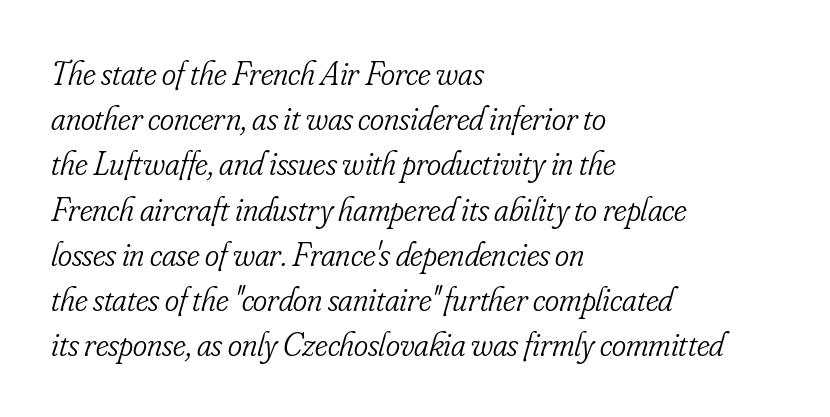
Summary of weight: not heavy and not bold. Bare-footed words on every line. Alignment: flush left. Each letter keeps its own natural width here, so spacing adapts to shape.
